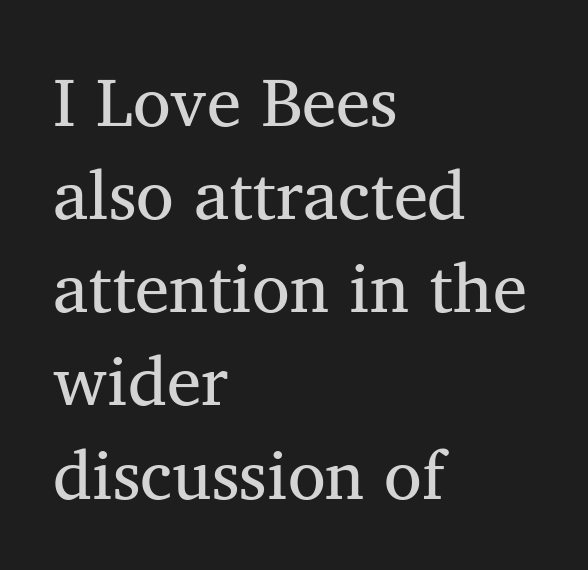
Q: Is the text bold? A: No.
Q: Is the text italic (slanted)? A: No, it is upright.
Q: Is the typeface a serif or a sans-serif typeface? A: Serif.
Q: Is the text underlined? A: No.
Q: How is the paragraph aligned? A: Left-aligned.
Q: Is the spacing between letters normal or unusually wide? A: Normal.
Q: Is the spacing between lines tight, normal or loose? A: Normal.
Q: Width (condensed, normal, or wide)? A: Normal.
Q: Stroke contrast? A: Medium.
Q: x-height? A: Medium.
Q: Monospaced? A: No.
